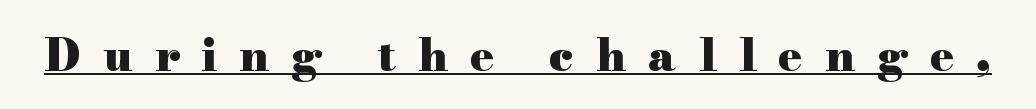
The image shows 45 px heavy, wide serif type, upright; set unusually wide letter spacing (+0.49 em), underlined; high stroke contrast and a small x-height.
